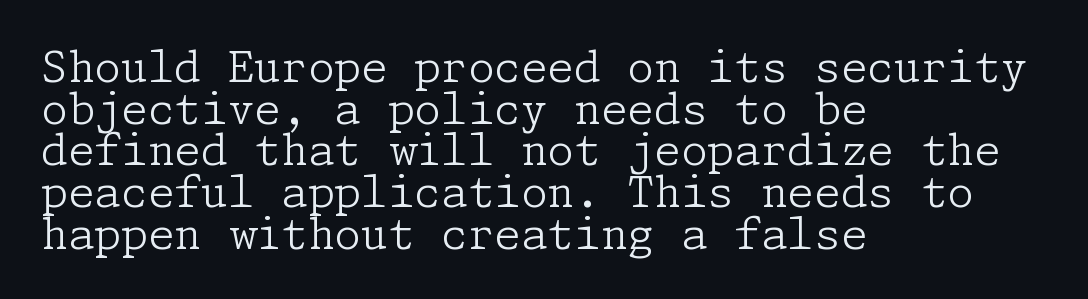
The image shows 43 px light serif type, upright; set left-aligned, tight line spacing (0.97x), normal letter spacing, not underlined; low stroke contrast and a medium x-height.
